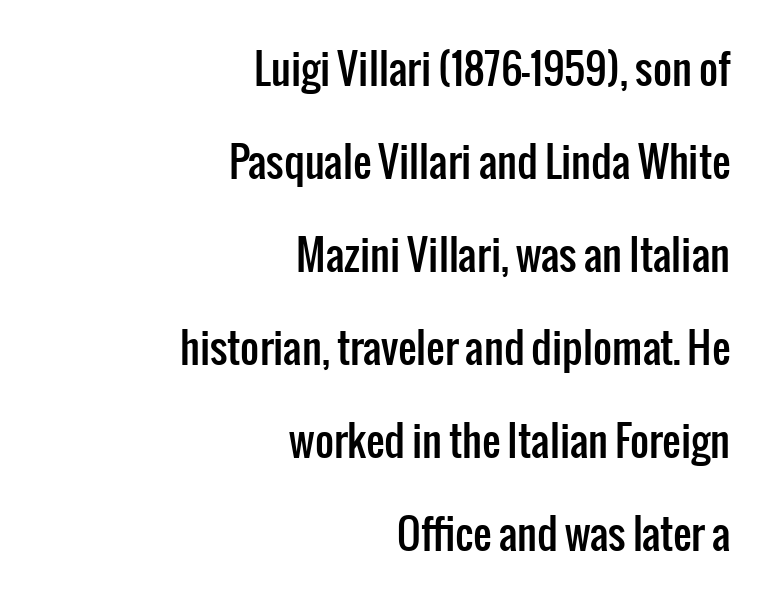
The type sits square on the baseline with zero lean. Words float on clear page, feet unadorned. Layout note: lines flush right. Look at the tracking — it's just the regular setting, nothing added.
